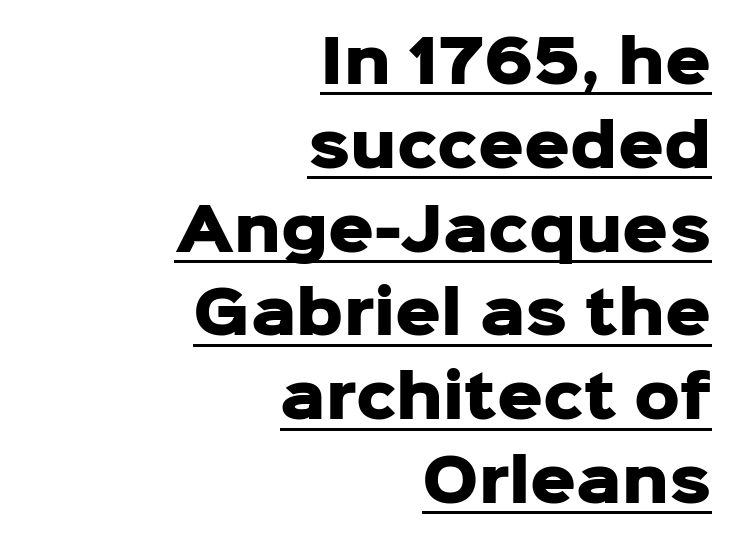
{"serif": "no", "italic": "no", "bold": "yes", "weight": "heavy", "width": "normal", "stroke_contrast": "low", "x_height": "medium", "monospaced": "no", "underline": "yes", "align": "right", "line_spacing": "normal", "line_spacing_ratio": 1.47, "letter_spacing": "normal", "letter_spacing_em": 0.0, "glyph_px": 57}
